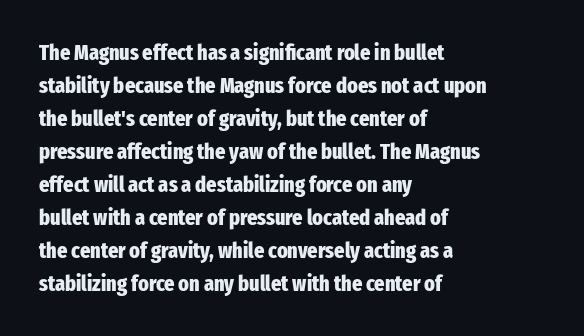
The image shows 22 px bold type, upright; set left-aligned, normal line spacing (1.5x), normal letter spacing, not underlined.
